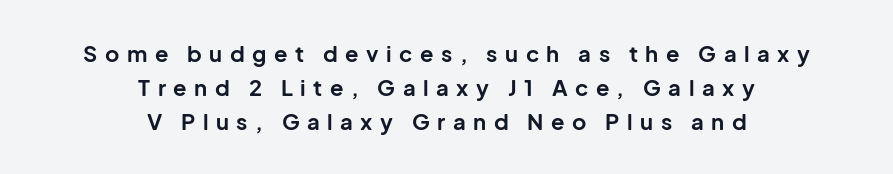
Italic: no, the glyphs are upright roman. Horizontal alignment here is central, giving a formal, balanced look. Descender tails drop into unmarked territory. The letters are spread apart with noticeably loose tracking.
